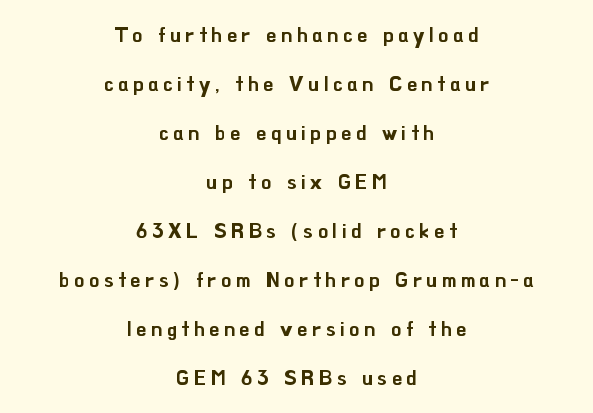
{"italic": "no", "underline": "no", "align": "center", "line_spacing": "loose", "line_spacing_ratio": 2.45, "letter_spacing": "wide", "letter_spacing_em": 0.23, "glyph_px": 20}
